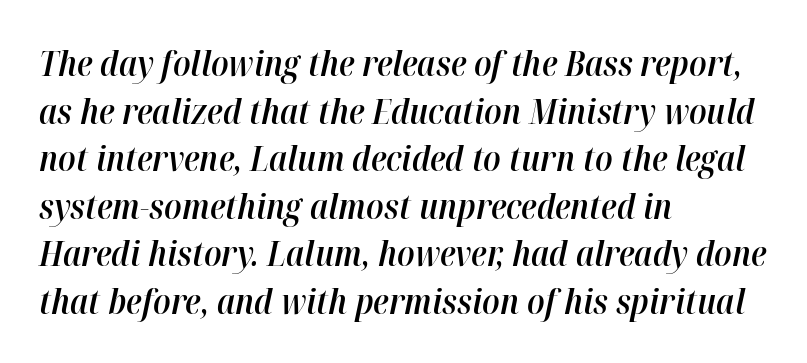
{"italic": "yes", "lean": "right", "slant_degrees": 12, "bold": "semi", "weight": "semibold", "width": "normal", "stroke_contrast": "high", "x_height": "medium", "monospaced": "no", "underline": "no", "align": "left", "line_spacing": "normal", "line_spacing_ratio": 1.4, "letter_spacing": "normal", "letter_spacing_em": 0.0, "glyph_px": 34}
